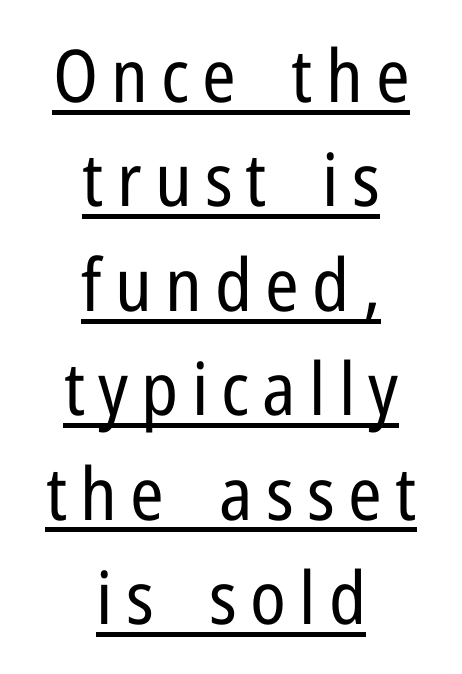
Q: Is the text bold? A: No.
Q: Is the text italic (slanted)? A: No, it is upright.
Q: Is the typeface a serif or a sans-serif typeface? A: Sans-serif.
Q: Is the text underlined? A: Yes.
Q: How is the paragraph aligned? A: Centered.
Q: Is the spacing between lines tight, normal or loose? A: Normal.
Q: Width (condensed, normal, or wide)? A: Condensed.
Q: Stroke contrast? A: Low.
Q: x-height? A: Medium.
Q: Monospaced? A: No.
